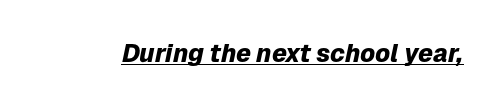
Q: Is the text bold? A: Yes.
Q: Is the text italic (slanted)? A: Yes, it leans right by about 12 degrees.
Q: Is the text underlined? A: Yes.
Q: Is the spacing between letters normal or unusually wide? A: Normal.
